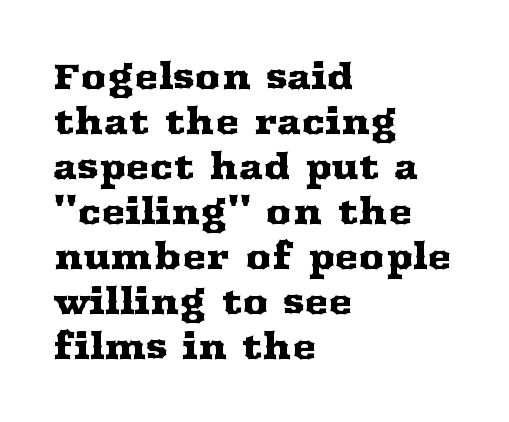
The image shows 36 px wide serif type, upright; set left-aligned, normal line spacing (1.25x), normal letter spacing, not underlined; medium stroke contrast and a medium x-height.
